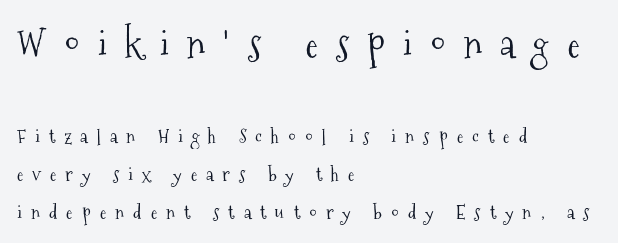
Q: Is the text bold? A: No.
Q: Is the text italic (slanted)? A: No, it is upright.
Q: Is the typeface a serif or a sans-serif typeface? A: Serif.
Q: Is the text underlined? A: No.
Q: How is the paragraph aligned? A: Left-aligned.
Q: Is the spacing between letters normal or unusually wide? A: Unusually wide.
Q: Is the spacing between lines tight, normal or loose? A: Loose.
Q: Which block of text is set in a larger size, the first (top) or the second (bottom)? A: The first (top) one.
Q: Width (condensed, normal, or wide)? A: Condensed.
Q: Stroke contrast? A: Medium.
Q: x-height? A: Medium.
Q: Monospaced? A: No.
